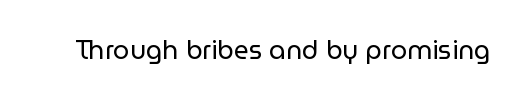
The image shows 26 px text type, upright; set normal letter spacing, not underlined.
